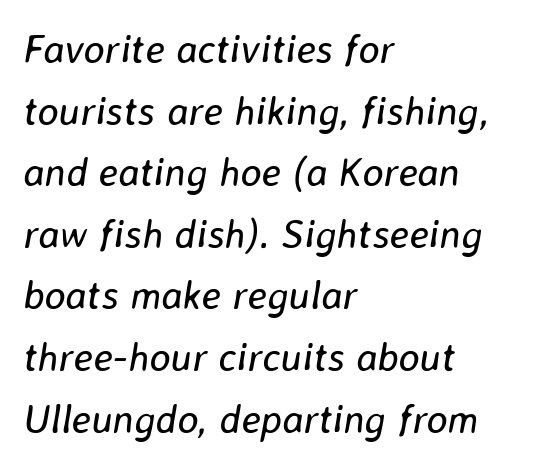
Q: Is the text bold? A: No.
Q: Is the text italic (slanted)? A: Yes, it leans right by about 8 degrees.
Q: Is the text underlined? A: No.
Q: How is the paragraph aligned? A: Left-aligned.
Q: Is the spacing between letters normal or unusually wide? A: Normal.
Q: Is the spacing between lines tight, normal or loose? A: Normal.
Q: Width (condensed, normal, or wide)? A: Normal.
Q: Stroke contrast? A: Low.
Q: x-height? A: Medium.
Q: Monospaced? A: No.
